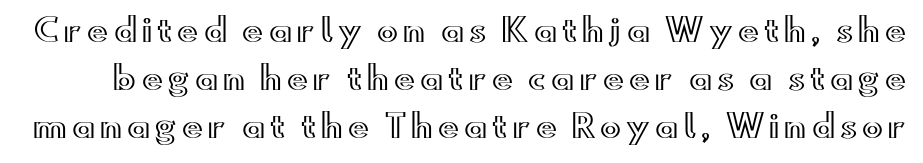
{"italic": "no", "width": "wide", "x_height": "small", "monospaced": "no", "underline": "no", "line_spacing": "normal", "line_spacing_ratio": 1.55, "glyph_px": 31}
